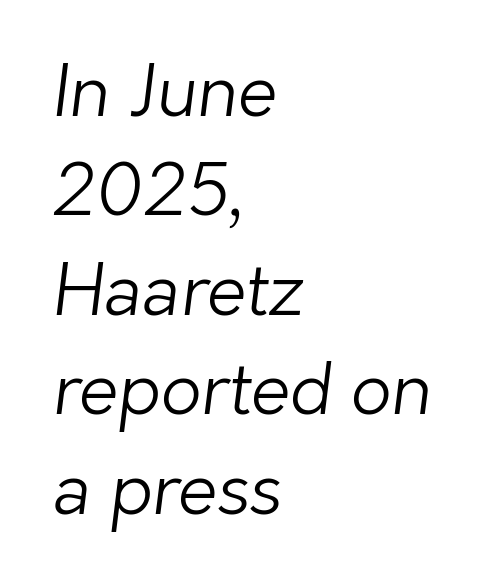
Q: Is the text bold? A: No.
Q: Is the typeface a serif or a sans-serif typeface? A: Sans-serif.
Q: Is the text underlined? A: No.
Q: How is the paragraph aligned? A: Left-aligned.
Q: Is the spacing between letters normal or unusually wide? A: Normal.
Q: Is the spacing between lines tight, normal or loose? A: Normal.
Q: Width (condensed, normal, or wide)? A: Normal.
Q: Stroke contrast? A: Low.
Q: x-height? A: Medium.
Q: Monospaced? A: No.
